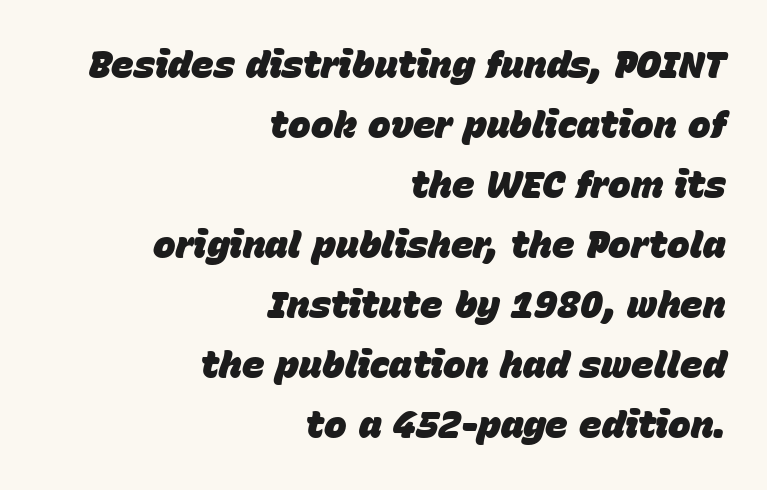
The gaps between neighbouring characters are ordinary and unremarkable. Bold? Absolutely — the strokes are thick and heavy. Looks like regular typesetting: each glyph gets only the width it needs. Regarding leading, the lines here are spaced in the standard way. Quick note: italic. The typesetter chose a ragged-left arrangement here.
